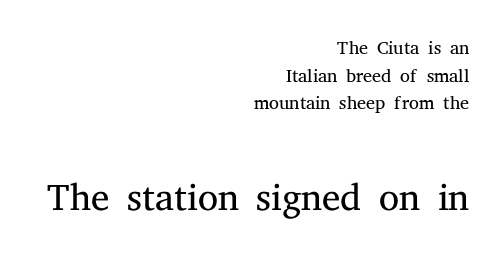
The image shows 57 px light serif type, upright; set right-aligned, tight line spacing (0.99x), normal letter spacing, not underlined; the second (bottom) block is 2.04x larger; medium stroke contrast and a medium x-height.
